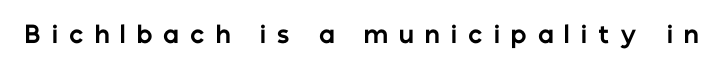
Stroke thickness is high; the sample reads as a true bold. The tracking reads as deliberately expanded to a designer's eye. If you drew a line through each stem, it would be perfectly vertical. The space beneath each line is pristine and unruled.
